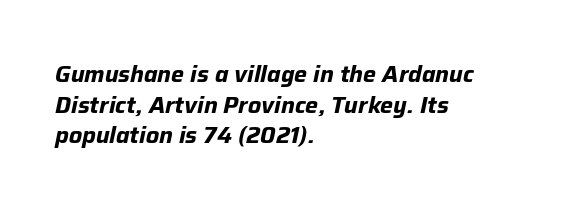
{"italic": "yes", "lean": "right", "slant_degrees": 12, "bold": "yes", "underline": "no", "align": "left", "line_spacing": "normal", "line_spacing_ratio": 1.33, "letter_spacing": "normal", "letter_spacing_em": 0.0, "glyph_px": 23}
